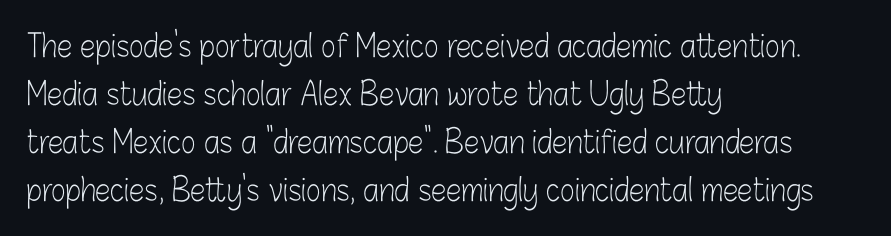
{"serif": "no", "italic": "no", "bold": "no", "weight": "light", "width": "condensed", "stroke_contrast": "low", "x_height": "medium", "monospaced": "no", "underline": "no", "align": "left", "line_spacing": "normal", "line_spacing_ratio": 1.55, "letter_spacing": "normal", "letter_spacing_em": 0.0, "glyph_px": 31}
